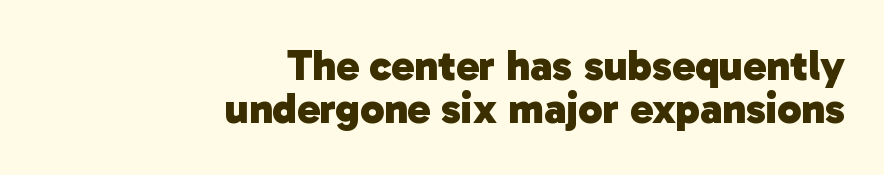
In CSS terms this would be text-align: right. Does the leading feel generous? Not at all — it's pinched. These lines are rendered in a variable-pitch font. Chunky letters — that's bold for sure. Plain, unruled lines of type.
